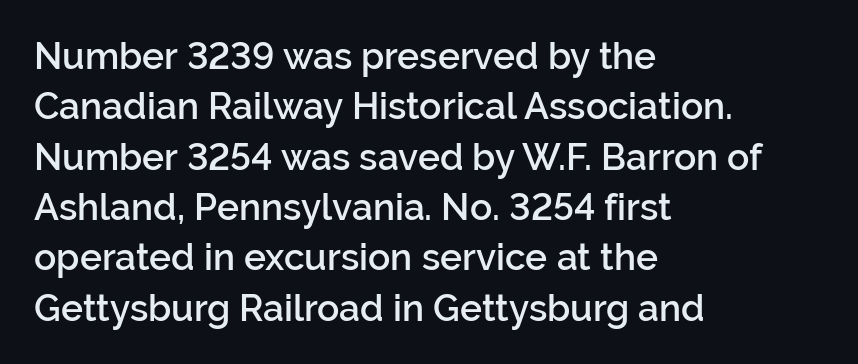
Q: Is the text bold? A: Semi-bold.
Q: Is the text italic (slanted)? A: No, it is upright.
Q: Is the typeface a serif or a sans-serif typeface? A: Sans-serif.
Q: Is the text underlined? A: No.
Q: How is the paragraph aligned? A: Left-aligned.
Q: Is the spacing between letters normal or unusually wide? A: Normal.
Q: Is the spacing between lines tight, normal or loose? A: Normal.
Q: Width (condensed, normal, or wide)? A: Normal.
Q: Stroke contrast? A: Low.
Q: x-height? A: Medium.
Q: Monospaced? A: No.
